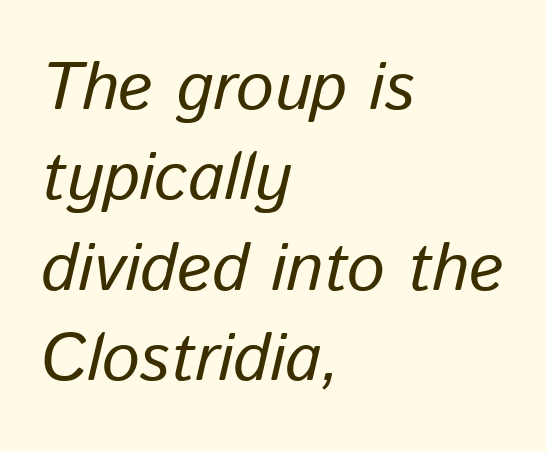
{"italic": "yes", "lean": "right", "slant_degrees": 13, "width": "normal", "stroke_contrast": "low", "x_height": "medium", "monospaced": "no", "underline": "no", "align": "left", "line_spacing": "normal", "line_spacing_ratio": 1.35, "letter_spacing": "normal", "letter_spacing_em": 0.0, "glyph_px": 67}
